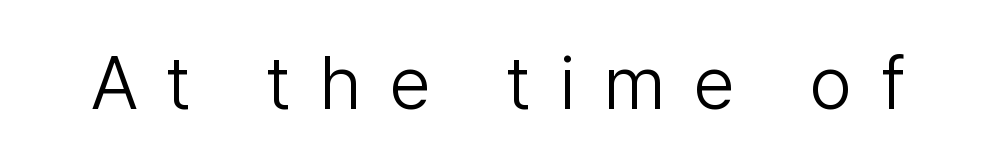
The image shows 75 px light sans-serif type, upright; set unusually wide letter spacing (+0.38 em), not underlined; low stroke contrast and a medium x-height.
